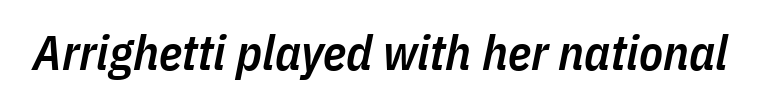
{"italic": "yes", "lean": "right", "slant_degrees": 11, "bold": "semi", "weight": "semibold", "width": "condensed", "stroke_contrast": "low", "x_height": "medium", "monospaced": "no", "underline": "no", "letter_spacing": "normal", "letter_spacing_em": 0.0, "glyph_px": 49}
